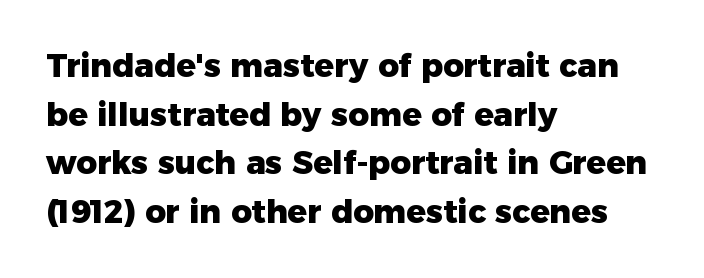
Posture: straight, roman, zero tilt. Look at the bottom of the vertical strokes: they stop flat, with no serifs. Letters rest on an invisible, unmarked baseline. The passage shown is typed in a proportional face where columns would drift. Heft: maximum for text — a bold.
